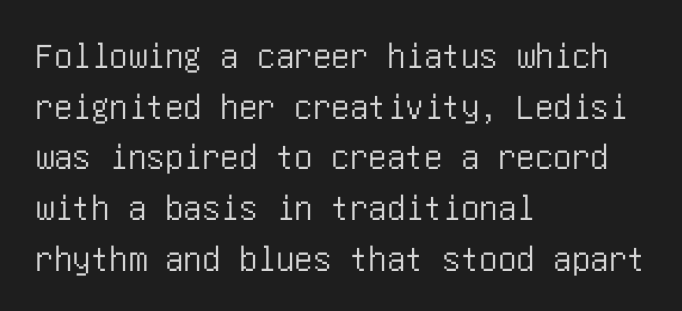
The image shows 37 px condensed sans-serif type, upright; set left-aligned, normal line spacing (1.37x), normal letter spacing, not underlined; low stroke contrast and a large x-height.
